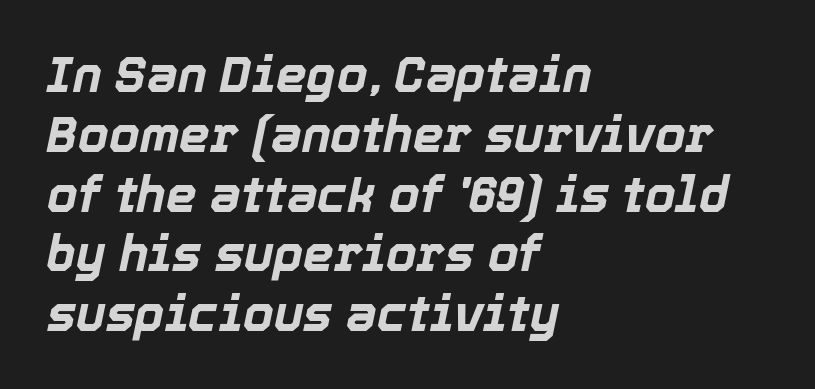
{"italic": "yes", "lean": "right", "slant_degrees": 12, "bold": "yes", "weight": "bold", "width": "normal", "x_height": "medium", "monospaced": "no", "underline": "no", "align": "left", "line_spacing_ratio": 1.22, "letter_spacing": "normal", "letter_spacing_em": 0.0, "glyph_px": 49}
